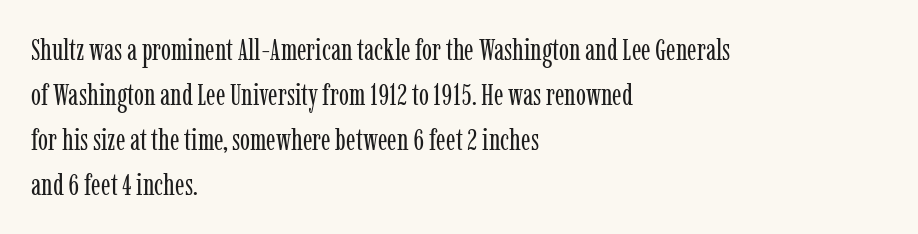
{"serif": "yes", "italic": "no", "bold": "no", "weight": "regular", "width": "condensed", "stroke_contrast": "low", "x_height": "medium", "monospaced": "no", "underline": "no", "align": "left", "line_spacing": "normal", "line_spacing_ratio": 1.5, "letter_spacing": "normal", "letter_spacing_em": 0.0, "glyph_px": 30}
